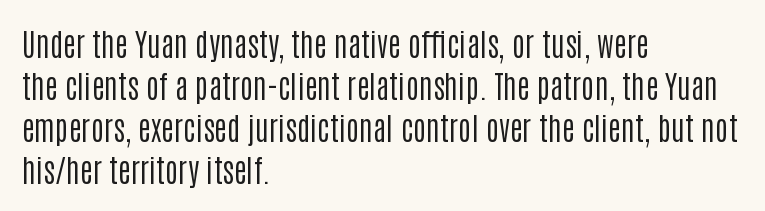
The image shows 31 px regular-weight, condensed sans-serif type, upright; set left-aligned, normal line spacing (1.35x), normal letter spacing, not underlined; low stroke contrast and a large x-height.
